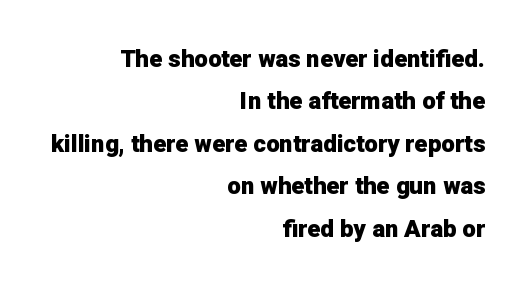
{"italic": "no", "bold": "yes", "underline": "no", "align": "right", "line_spacing_ratio": 1.77, "letter_spacing": "normal", "letter_spacing_em": 0.0, "glyph_px": 24}
